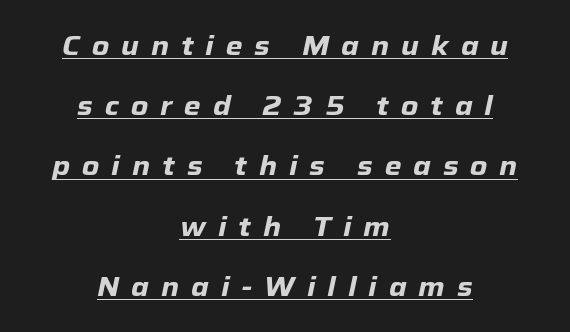
The image shows 27 px bold type, italic (leaning right); set centered, loose line spacing (2.23x), unusually wide letter spacing (+0.44 em), underlined.
